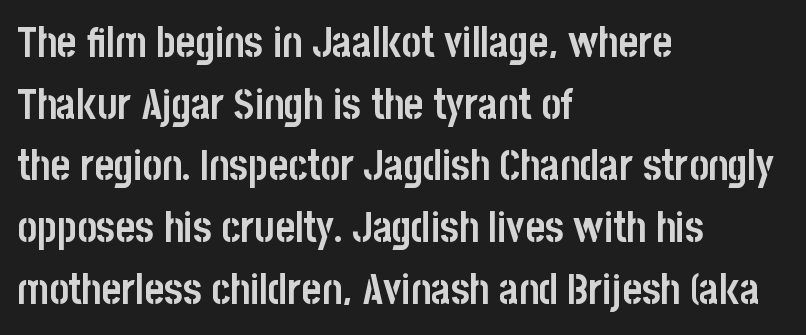
Q: Is the text bold? A: Yes.
Q: Is the text italic (slanted)? A: No, it is upright.
Q: Is the typeface a serif or a sans-serif typeface? A: Sans-serif.
Q: Is the text underlined? A: No.
Q: How is the paragraph aligned? A: Left-aligned.
Q: Is the spacing between letters normal or unusually wide? A: Normal.
Q: Is the spacing between lines tight, normal or loose? A: Normal.
Q: Width (condensed, normal, or wide)? A: Condensed.
Q: Stroke contrast? A: Low.
Q: x-height? A: Large.
Q: Monospaced? A: No.
